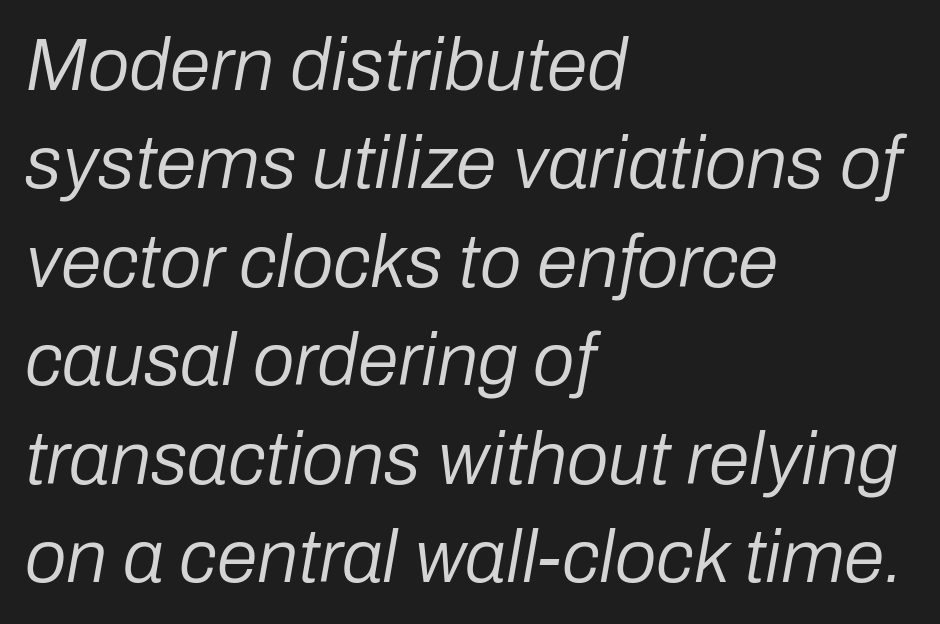
How would I describe the line gaps? Plain and ordinary. Casual observation: everything's shoved over to the left. Posture: slanted. The rendering keeps characters at their native spacing. The passage shown is not underscored anywhere.
